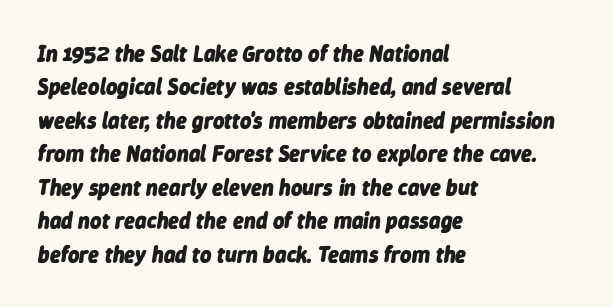
The image shows 22 px bold type, italic (leaning right); set left-aligned, normal line spacing (1.52x), normal letter spacing, not underlined.
